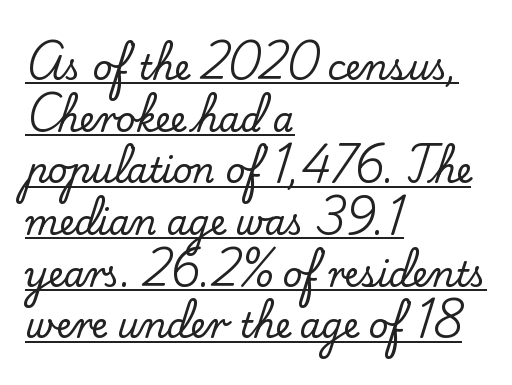
Q: Is the text italic (slanted)? A: Yes.
Q: Is the typeface a serif or a sans-serif typeface? A: Serif.
Q: Is the text underlined? A: Yes.
Q: How is the paragraph aligned? A: Left-aligned.
Q: Is the spacing between letters normal or unusually wide? A: Normal.
Q: Is the spacing between lines tight, normal or loose? A: Normal.
Q: Width (condensed, normal, or wide)? A: Normal.
Q: Stroke contrast? A: Low.
Q: x-height? A: Small.
Q: Monospaced? A: No.
